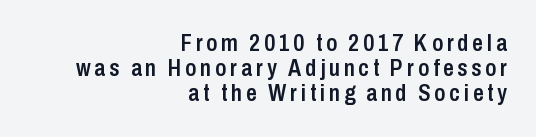
The typography opts for an upright posture over an oblique one. Horizontal alignment here is rightward, an uncommon choice for prose. Beneath every word, the page is bare. Students, observe: this is what under-led, compact text looks like. Stems and bowls a touch heavier than normal — semibold.
